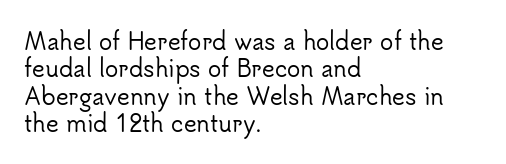
Q: Is the text italic (slanted)? A: No, it is upright.
Q: Is the text underlined? A: No.
Q: How is the paragraph aligned? A: Left-aligned.
Q: Is the spacing between letters normal or unusually wide? A: Normal.
Q: Is the spacing between lines tight, normal or loose? A: Normal.
